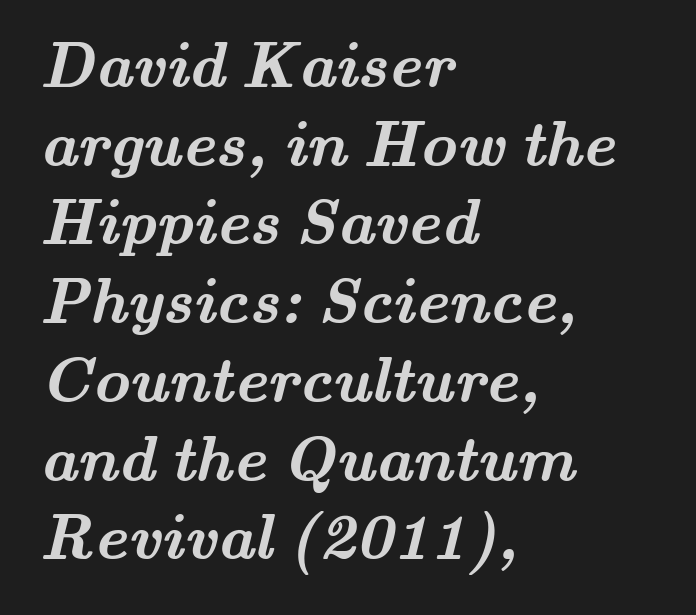
A typesetter would call this zero additional tracking. This sample is left-justified, so line endings fall wherever the words run out. Serifs: yes, visible at the terminals of the letterforms. The area under the type is left untouched. You could not count columns in this text — the font is proportionally spaced. Strong, thick strokes mark this as bold type.
